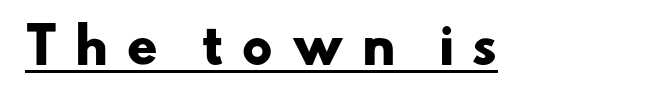
Q: Is the text bold? A: Yes.
Q: Is the typeface a serif or a sans-serif typeface? A: Sans-serif.
Q: Is the text underlined? A: Yes.
Q: Is the spacing between letters normal or unusually wide? A: Unusually wide.
Q: Width (condensed, normal, or wide)? A: Wide.
Q: Stroke contrast? A: Low.
Q: x-height? A: Small.
Q: Monospaced? A: No.
